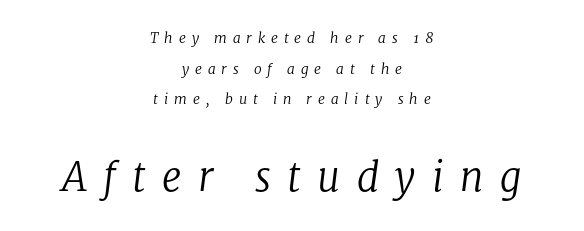
The block of text is sparse from top to bottom, with ample space between rows. Examine the stroke ends and you'll spot serifs. There is plenty of visible air inserted between adjacent glyphs. The lettering tilts uniformly, giving the passage an italic look. The face looks like a standard text weight, possibly lighter.
